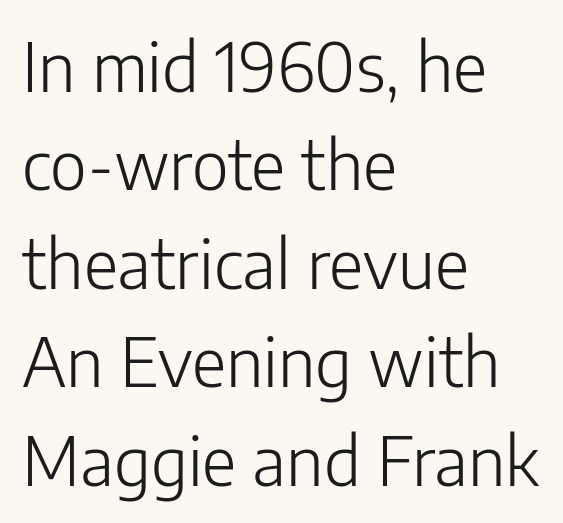
I'd call this a sans setting — the letters go barefoot. Note the varied advance widths — an 'i' is clearly narrower than an 'm'. Students, observe: this is what conventionally led text looks like. Quick note: underline off.
